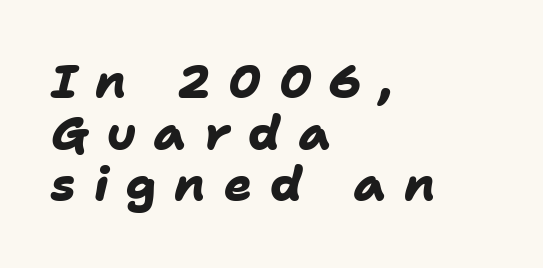
{"serif": "no", "bold": "yes", "weight": "heavy", "width": "normal", "stroke_contrast": "low", "x_height": "medium", "monospaced": "no", "underline": "no", "align": "left", "line_spacing": "tight", "line_spacing_ratio": 1.12, "letter_spacing": "wide", "letter_spacing_em": 0.39, "glyph_px": 46}
